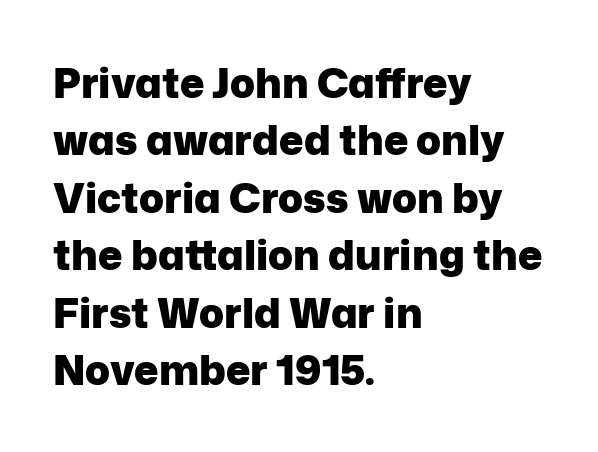
Interline gaps are of average width in this sample. A clean baseline with only descenders dipping below it. How are the letters spaced? Ordinarily, with no added tracking. Varying glyph widths throughout — classic text-font behaviour. This is heavy type, rendered in bold.
